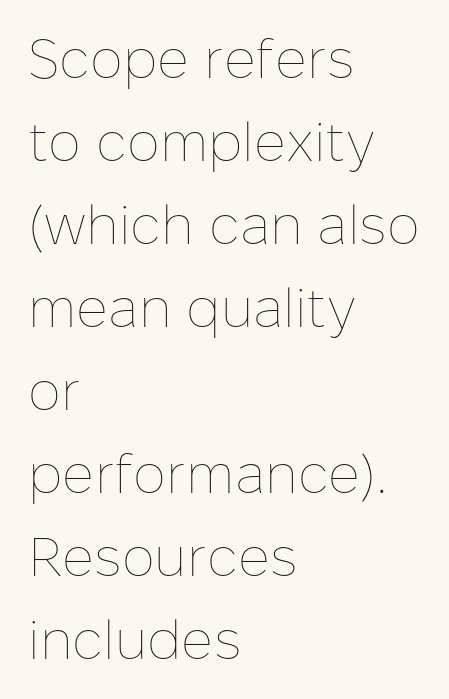
{"italic": "no", "bold": "no", "weight": "thin", "width": "normal", "stroke_contrast": "low", "x_height": "medium", "monospaced": "no", "underline": "no", "align": "left", "line_spacing": "normal", "line_spacing_ratio": 1.51, "letter_spacing": "normal", "letter_spacing_em": 0.0, "glyph_px": 55}
